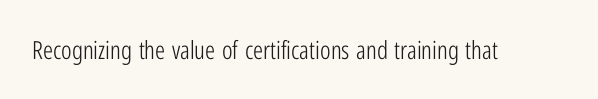
Q: Is the text bold? A: No.
Q: Is the text italic (slanted)? A: No, it is upright.
Q: Is the text underlined? A: No.
Q: Is the spacing between letters normal or unusually wide? A: Normal.
